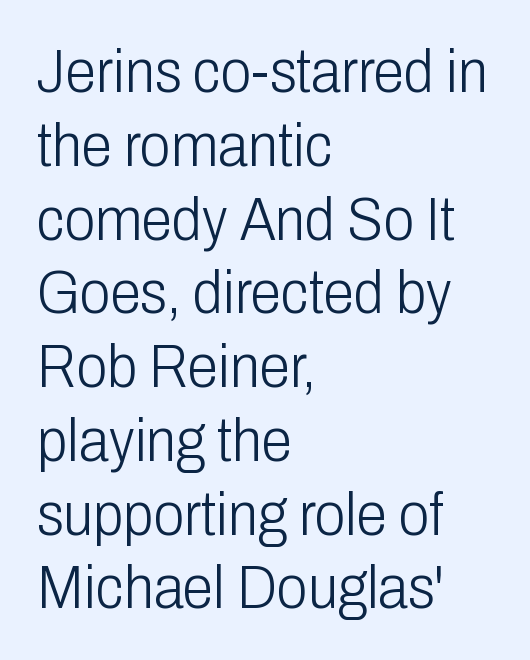
Q: Is the text bold? A: No.
Q: Is the text italic (slanted)? A: No, it is upright.
Q: Is the typeface a serif or a sans-serif typeface? A: Sans-serif.
Q: Is the text underlined? A: No.
Q: How is the paragraph aligned? A: Left-aligned.
Q: Is the spacing between letters normal or unusually wide? A: Normal.
Q: Width (condensed, normal, or wide)? A: Condensed.
Q: Stroke contrast? A: Low.
Q: x-height? A: Medium.
Q: Monospaced? A: No.
